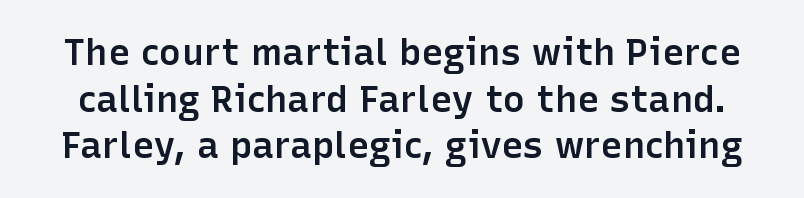
{"serif": "no", "italic": "no", "bold": "semi", "weight": "semibold", "width": "normal", "stroke_contrast": "low", "x_height": "medium", "monospaced": "no", "underline": "no", "line_spacing": "normal", "line_spacing_ratio": 1.26, "letter_spacing": "normal", "letter_spacing_em": 0.0, "glyph_px": 37}
